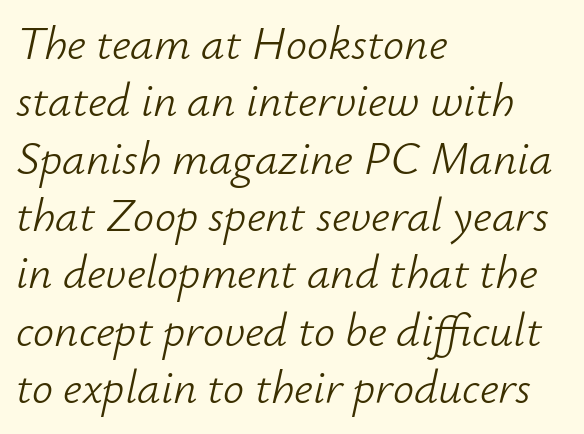
{"italic": "yes", "lean": "right", "slant_degrees": 12, "bold": "no", "weight": "light", "width": "normal", "stroke_contrast": "low", "x_height": "small", "monospaced": "no", "underline": "no", "align": "left", "line_spacing_ratio": 1.22, "letter_spacing": "normal", "letter_spacing_em": 0.0, "glyph_px": 47}
